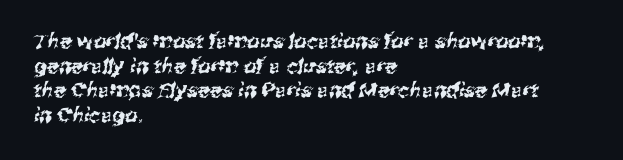
The specimen omits any rule beneath the text block's lines. The paragraph has a hard left edge and a soft right edge. The letters sit at their default tracking, neither squeezed nor spread.
